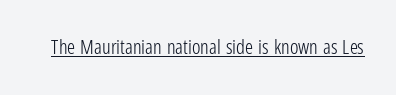
Between one letter and the next there's only the usual sliver of space. A roman cut, with each character standing at attention. The rendered words wear a rule along their underside. Heaviness? Minimal to ordinary, like unemphasized prose.
